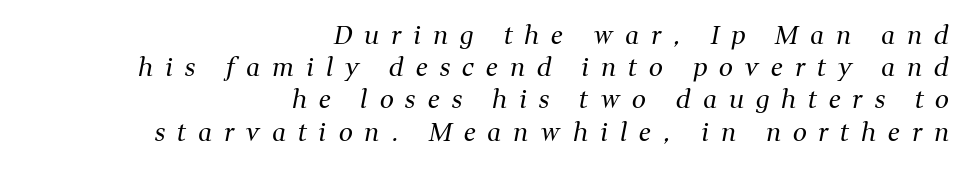
The image shows 25 px text type, italic (leaning right); set right-aligned, normal line spacing (1.29x), unusually wide letter spacing (+0.48 em), not underlined.
